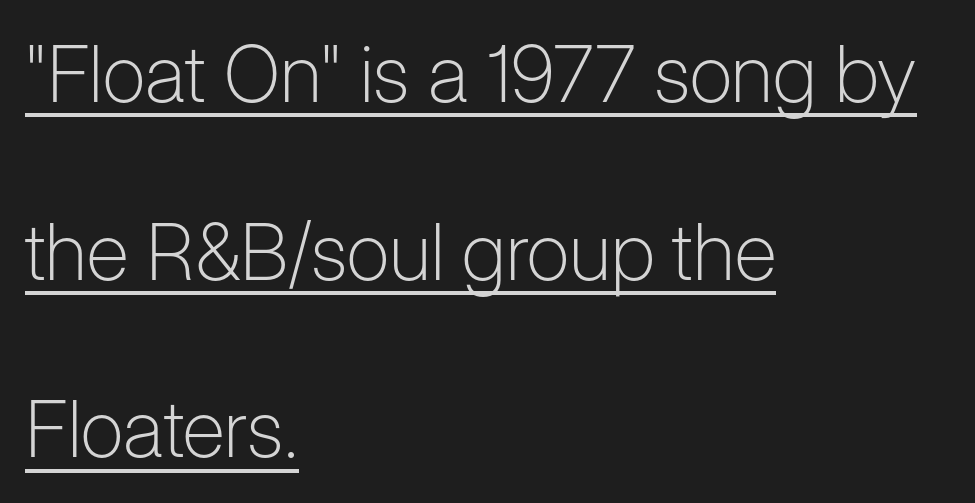
Ink coverage per letter is moderate at most. Honestly, the underline is the first thing you notice here. Does the leading feel generous? Absolutely, it's lavish. The rendering uses natural spacing where letterforms have individual widths.
